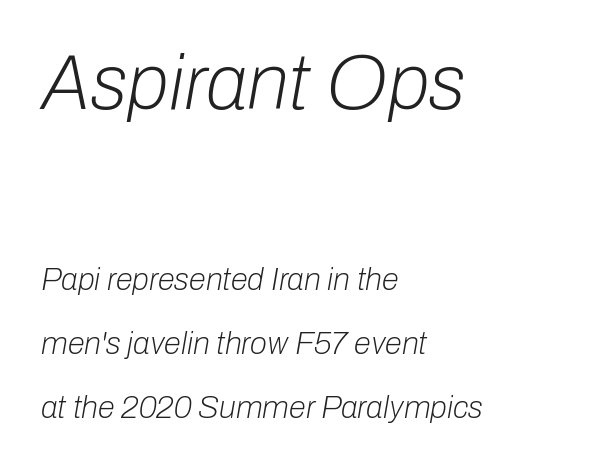
Q: Is the text bold? A: No.
Q: Is the text italic (slanted)? A: Yes, it leans right by about 10 degrees.
Q: Is the text underlined? A: No.
Q: How is the paragraph aligned? A: Left-aligned.
Q: Is the spacing between letters normal or unusually wide? A: Normal.
Q: Is the spacing between lines tight, normal or loose? A: Loose.
Q: Which block of text is set in a larger size, the first (top) or the second (bottom)? A: The first (top) one.
Q: Width (condensed, normal, or wide)? A: Normal.
Q: Stroke contrast? A: Low.
Q: x-height? A: Medium.
Q: Monospaced? A: No.
